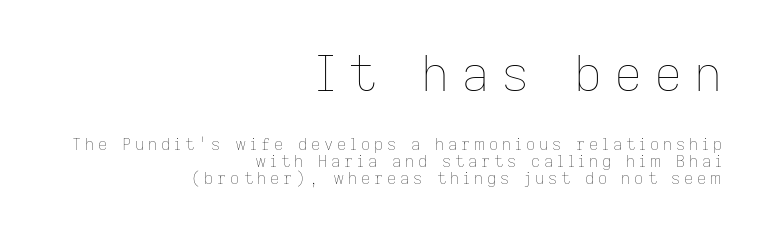
The image shows 49 px thin type, upright; set right-aligned, tight line spacing (1.06x), unusually wide letter spacing (+0.24 em), not underlined; the first (top) block is 3.06x larger; low stroke contrast and a medium x-height.
